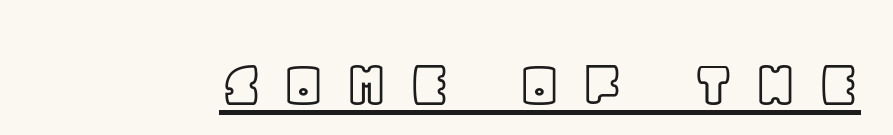
The image shows 69 px text type, upright; set unusually wide letter spacing (+0.29 em), underlined; a large x-height.
